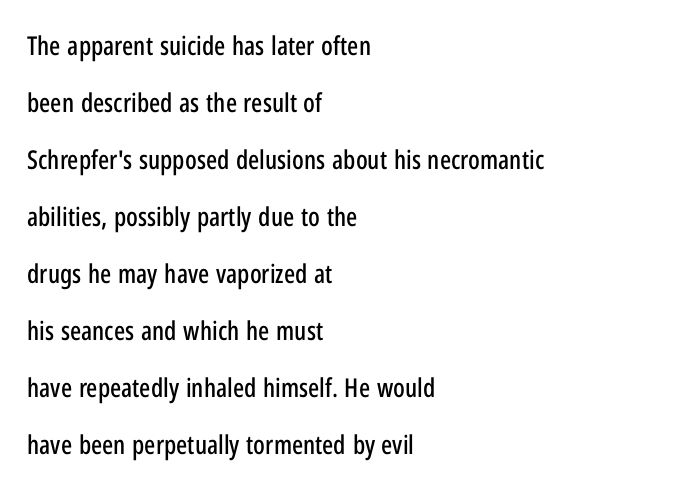
{"italic": "no", "underline": "no", "align": "left", "line_spacing": "loose", "line_spacing_ratio": 2.19, "letter_spacing": "normal", "letter_spacing_em": 0.0, "glyph_px": 26}
